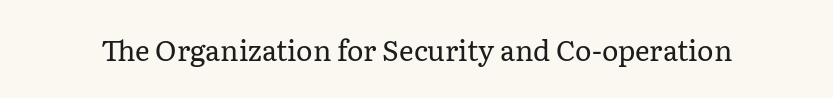
The image shows 28 px regular-weight serif type, upright; set normal letter spacing, not underlined; low stroke contrast and a medium x-height.
